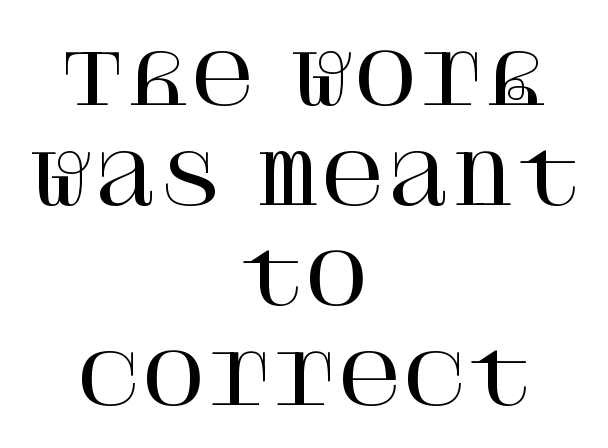
Q: Is the text italic (slanted)? A: No, it is upright.
Q: Is the typeface a serif or a sans-serif typeface? A: Serif.
Q: Is the text underlined? A: No.
Q: How is the paragraph aligned? A: Centered.
Q: Is the spacing between letters normal or unusually wide? A: Normal.
Q: Is the spacing between lines tight, normal or loose? A: Normal.
Q: Width (condensed, normal, or wide)? A: Normal.
Q: Stroke contrast? A: High.
Q: x-height? A: Large.
